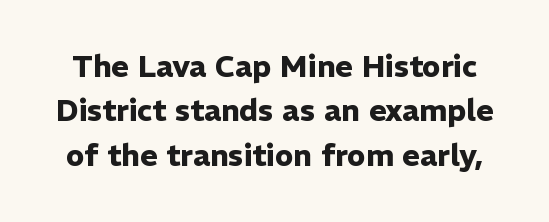
{"serif": "no", "italic": "no", "bold": "yes", "weight": "heavy", "width": "normal", "stroke_contrast": "low", "x_height": "medium", "monospaced": "no", "underline": "no", "line_spacing": "normal", "line_spacing_ratio": 1.48, "letter_spacing": "normal", "letter_spacing_em": 0.0, "glyph_px": 30}
